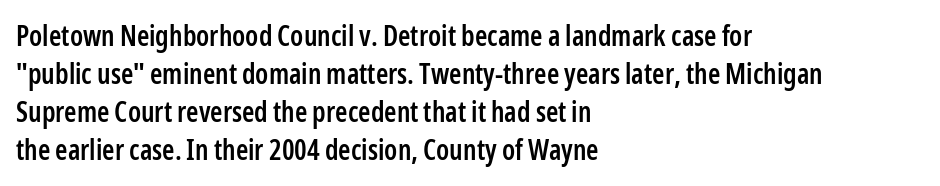
{"serif": "no", "italic": "no", "bold": "semi", "weight": "semibold", "width": "condensed", "stroke_contrast": "low", "x_height": "medium", "monospaced": "no", "underline": "no", "align": "left", "line_spacing": "normal", "line_spacing_ratio": 1.36, "letter_spacing": "normal", "letter_spacing_em": 0.0, "glyph_px": 28}
